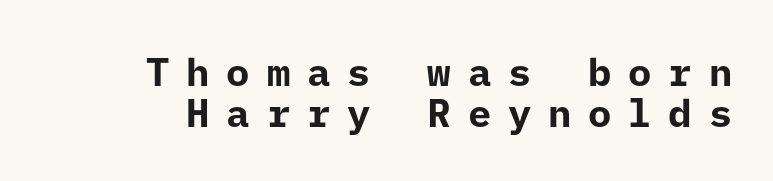
{"serif": "no", "italic": "no", "bold": "yes", "weight": "bold", "width": "normal", "stroke_contrast": "low", "x_height": "medium", "underline": "no", "align": "right", "line_spacing": "tight", "line_spacing_ratio": 1.04, "letter_spacing": "wide", "letter_spacing_em": 0.43, "glyph_px": 39}
